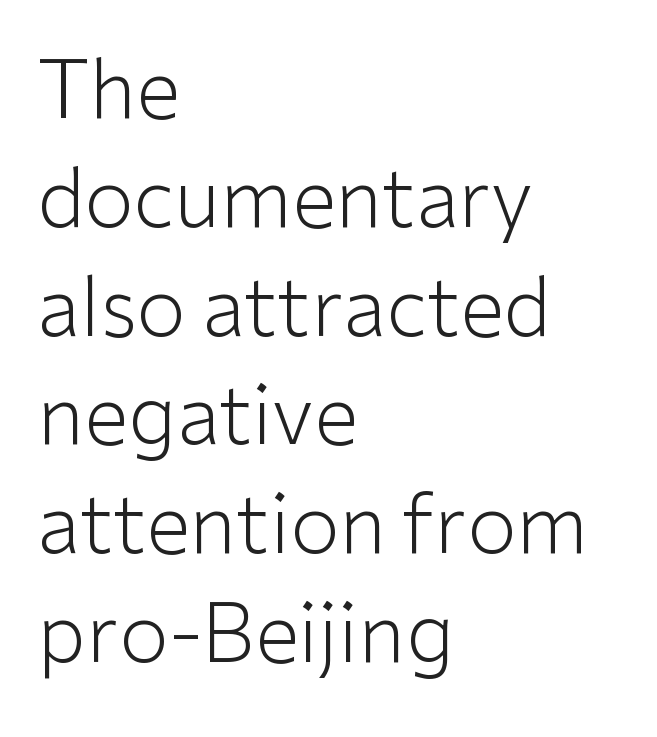
{"serif": "no", "italic": "no", "bold": "no", "weight": "light", "width": "normal", "stroke_contrast": "low", "x_height": "medium", "monospaced": "no", "underline": "no", "align": "left", "line_spacing": "normal", "line_spacing_ratio": 1.36, "letter_spacing": "normal", "letter_spacing_em": 0.0, "glyph_px": 80}
